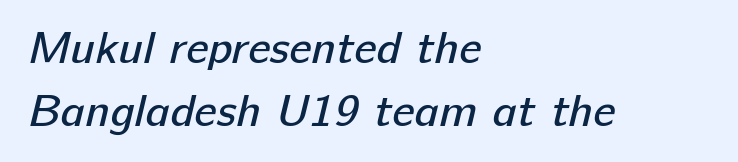
Q: Is the text bold? A: No.
Q: Is the typeface a serif or a sans-serif typeface? A: Sans-serif.
Q: Is the text underlined? A: No.
Q: How is the paragraph aligned? A: Left-aligned.
Q: Is the spacing between letters normal or unusually wide? A: Normal.
Q: Is the spacing between lines tight, normal or loose? A: Normal.
Q: Width (condensed, normal, or wide)? A: Normal.
Q: Stroke contrast? A: Low.
Q: x-height? A: Medium.
Q: Monospaced? A: No.
